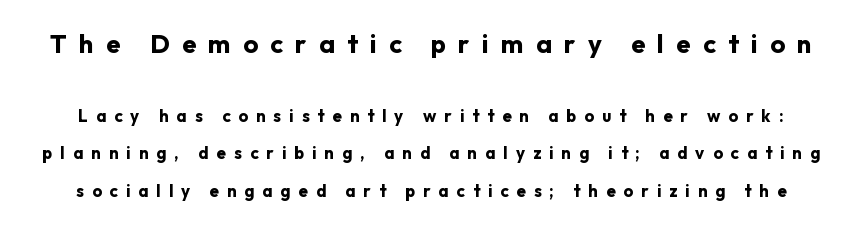
The image shows 26 px bold type, upright; set loose line spacing (2.2x), unusually wide letter spacing (+0.47 em), not underlined; the first (top) block is 1.53x larger.
